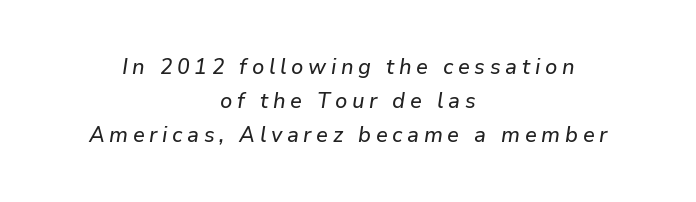
Q: Is the text italic (slanted)? A: Yes, it leans right by about 9 degrees.
Q: Is the text underlined? A: No.
Q: How is the paragraph aligned? A: Centered.
Q: Is the spacing between letters normal or unusually wide? A: Unusually wide.
Q: Is the spacing between lines tight, normal or loose? A: Normal.
